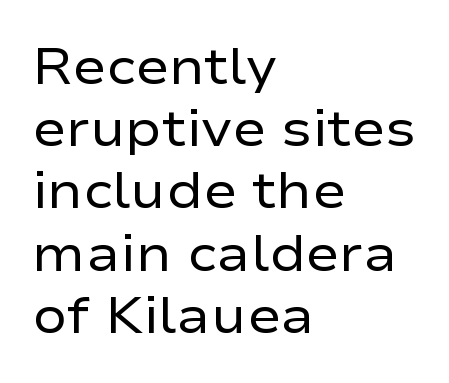
The image shows 51 px regular-weight, wide sans-serif type, upright; set left-aligned, line spacing 1.22x, normal letter spacing, not underlined; low stroke contrast and a medium x-height.
